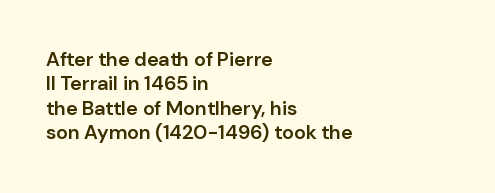
The image shows 20 px text type, upright; set left-aligned, line spacing 1.22x, normal letter spacing, not underlined.
